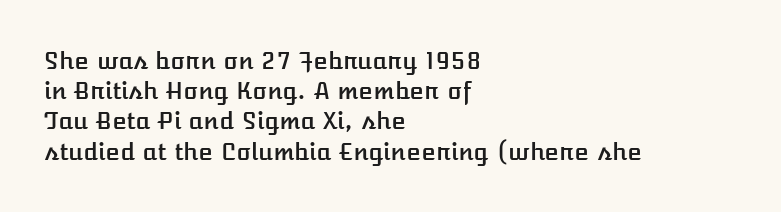
Q: Is the text italic (slanted)? A: No, it is upright.
Q: Is the text underlined? A: No.
Q: How is the paragraph aligned? A: Left-aligned.
Q: Is the spacing between letters normal or unusually wide? A: Normal.
Q: Is the spacing between lines tight, normal or loose? A: Normal.
